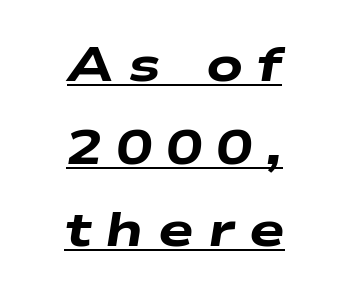
The image shows 48 px heavy, wide type, italic (leaning right); set centered, line spacing 1.72x, unusually wide letter spacing (+0.29 em), underlined; low stroke contrast and a medium x-height.
